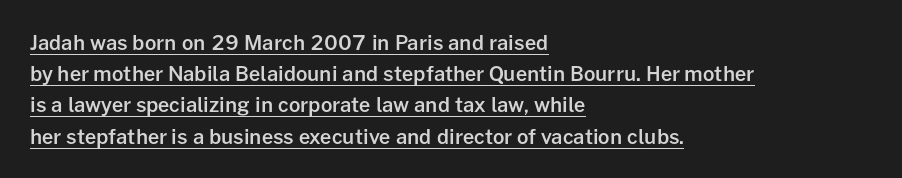
The image shows 20 px text type, upright; set left-aligned, normal line spacing (1.56x), normal letter spacing, underlined.
